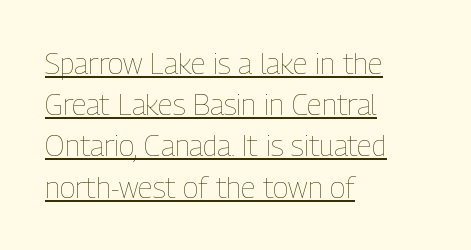
Q: Is the text bold? A: No.
Q: Is the text italic (slanted)? A: No, it is upright.
Q: Is the text underlined? A: Yes.
Q: How is the paragraph aligned? A: Left-aligned.
Q: Is the spacing between letters normal or unusually wide? A: Normal.
Q: Is the spacing between lines tight, normal or loose? A: Normal.
Q: Width (condensed, normal, or wide)? A: Condensed.
Q: Stroke contrast? A: Low.
Q: x-height? A: Medium.
Q: Monospaced? A: No.
